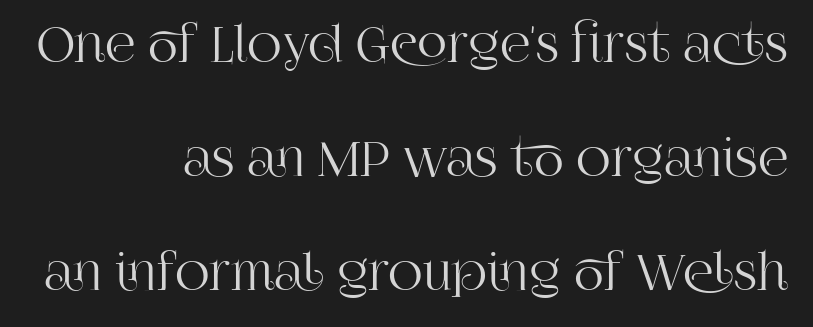
Does the copy run flush right? Yes — the right margin is perfectly even. This rendering features lettering with no underline. Characters follow at the spacing the type designer built in. A roman cut, with each character standing at attention.
